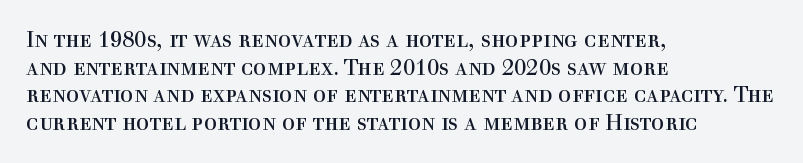
{"italic": "no", "bold": "no", "underline": "no", "align": "left", "line_spacing": "normal", "line_spacing_ratio": 1.26, "letter_spacing": "normal", "letter_spacing_em": 0.0, "glyph_px": 22}
